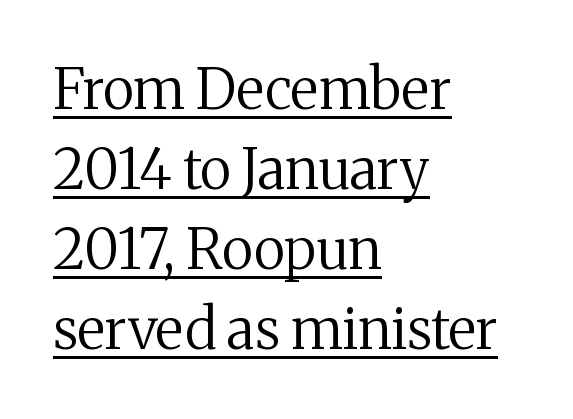
The image shows 56 px regular-weight serif type, upright; set left-aligned, normal line spacing (1.43x), normal letter spacing, underlined; medium stroke contrast and a medium x-height.
